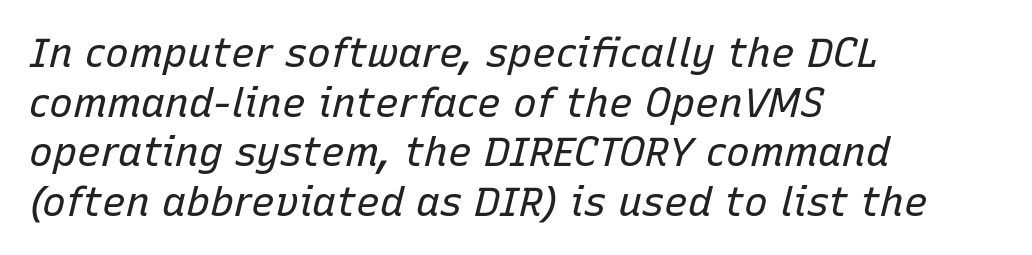
{"italic": "yes", "lean": "right", "slant_degrees": 15, "bold": "no", "weight": "regular", "width": "normal", "stroke_contrast": "low", "x_height": "medium", "monospaced": "no", "underline": "no", "align": "left", "line_spacing_ratio": 1.24, "letter_spacing": "normal", "letter_spacing_em": 0.0, "glyph_px": 40}
